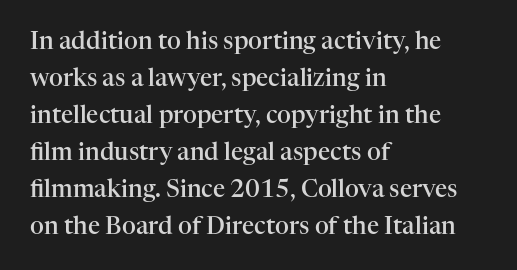
Leading matches the norm, producing a regular column. This is roman type, the default non-slanted kind. Students, note that the glyphs here touch the page at normal intervals. Anything drawn beneath the words? Only blank space.
